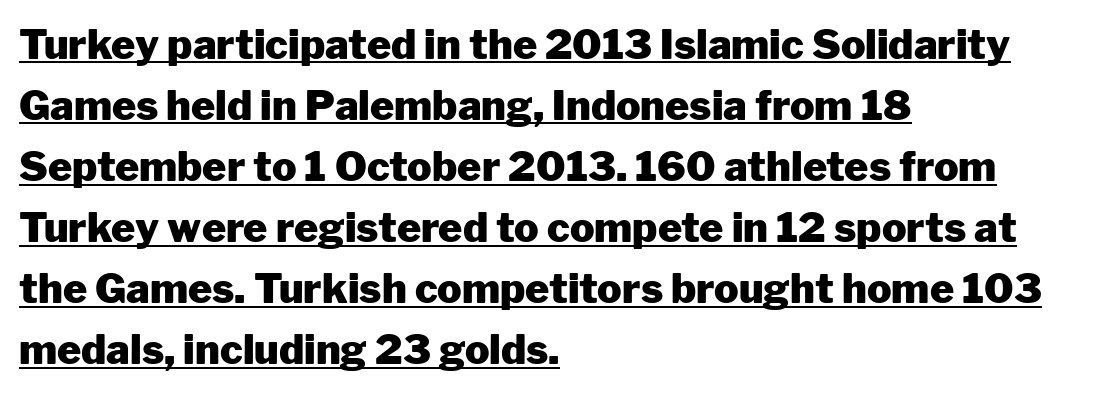
Q: Is the text bold? A: Yes.
Q: Is the text italic (slanted)? A: No, it is upright.
Q: Is the typeface a serif or a sans-serif typeface? A: Sans-serif.
Q: Is the text underlined? A: Yes.
Q: How is the paragraph aligned? A: Left-aligned.
Q: Is the spacing between letters normal or unusually wide? A: Normal.
Q: Is the spacing between lines tight, normal or loose? A: Normal.
Q: Width (condensed, normal, or wide)? A: Normal.
Q: Stroke contrast? A: Low.
Q: x-height? A: Medium.
Q: Monospaced? A: No.
